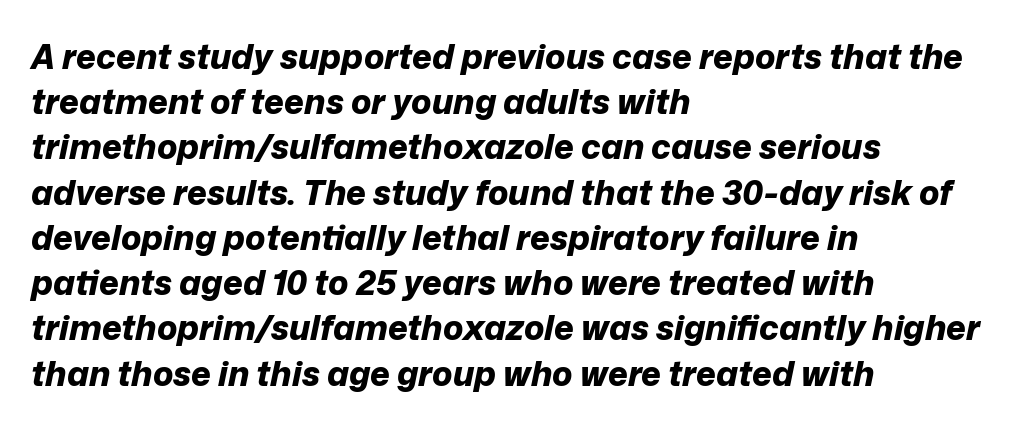
The image shows 34 px bold type, italic (leaning right); set left-aligned, normal line spacing (1.33x), normal letter spacing, not underlined; low stroke contrast and a medium x-height.
